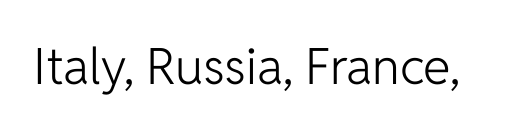
{"serif": "no", "italic": "no", "bold": "no", "weight": "light", "width": "normal", "stroke_contrast": "low", "x_height": "medium", "monospaced": "no", "underline": "no", "letter_spacing": "normal", "letter_spacing_em": 0.0, "glyph_px": 50}
